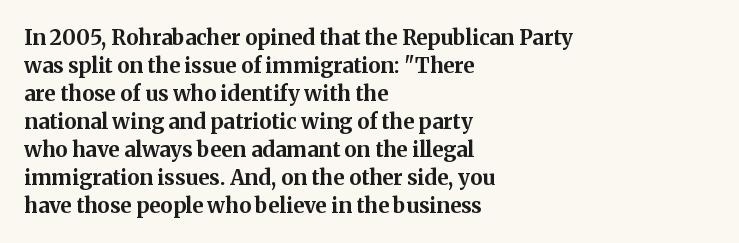
Q: Is the text bold? A: Yes.
Q: Is the text italic (slanted)? A: No, it is upright.
Q: Is the text underlined? A: No.
Q: How is the paragraph aligned? A: Left-aligned.
Q: Is the spacing between letters normal or unusually wide? A: Normal.
Q: Is the spacing between lines tight, normal or loose? A: Normal.
